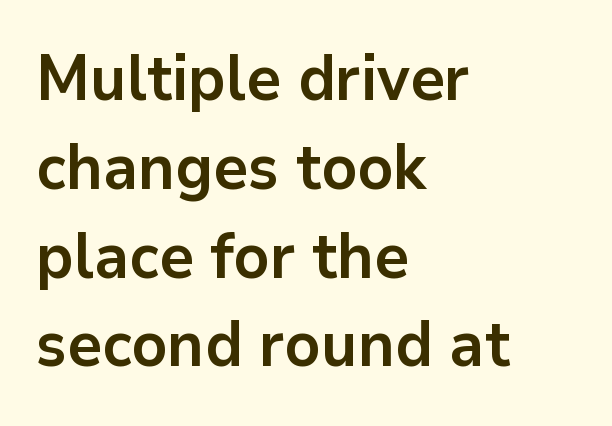
Q: Is the text bold? A: Yes.
Q: Is the text italic (slanted)? A: No, it is upright.
Q: Is the typeface a serif or a sans-serif typeface? A: Sans-serif.
Q: Is the text underlined? A: No.
Q: How is the paragraph aligned? A: Left-aligned.
Q: Is the spacing between letters normal or unusually wide? A: Normal.
Q: Is the spacing between lines tight, normal or loose? A: Normal.
Q: Width (condensed, normal, or wide)? A: Normal.
Q: Stroke contrast? A: Low.
Q: x-height? A: Medium.
Q: Monospaced? A: No.
